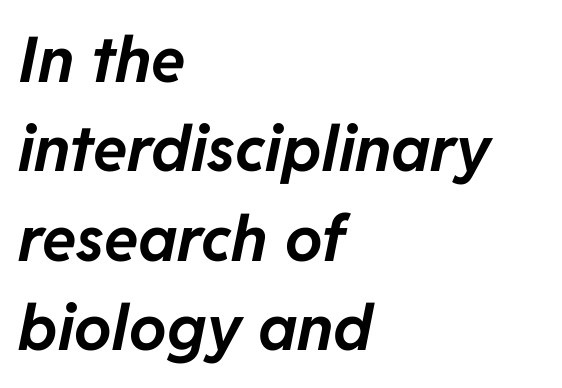
Q: Is the text bold? A: Yes.
Q: Is the text italic (slanted)? A: Yes, it leans right by about 11 degrees.
Q: Is the text underlined? A: No.
Q: How is the paragraph aligned? A: Left-aligned.
Q: Is the spacing between letters normal or unusually wide? A: Normal.
Q: Is the spacing between lines tight, normal or loose? A: Normal.
Q: Width (condensed, normal, or wide)? A: Normal.
Q: Stroke contrast? A: Low.
Q: x-height? A: Medium.
Q: Monospaced? A: No.
